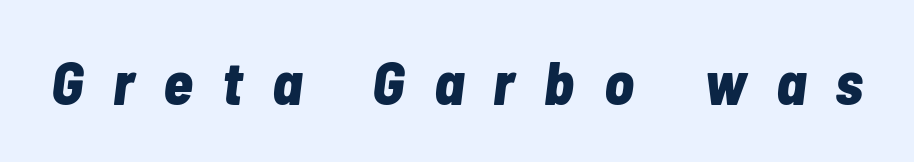
Q: Is the text bold? A: Yes.
Q: Is the text italic (slanted)? A: Yes, it leans right by about 7 degrees.
Q: Is the text underlined? A: No.
Q: Is the spacing between letters normal or unusually wide? A: Unusually wide.
Q: Width (condensed, normal, or wide)? A: Condensed.
Q: Stroke contrast? A: Low.
Q: x-height? A: Medium.
Q: Monospaced? A: No.
